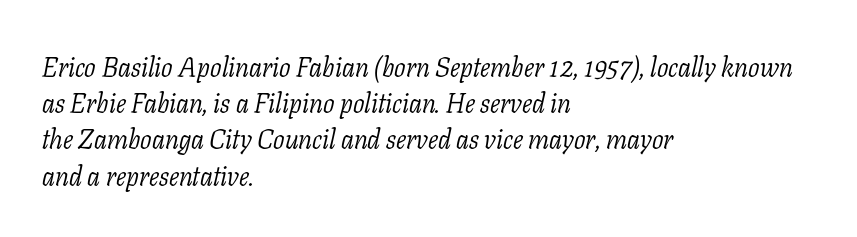
{"italic": "yes", "lean": "right", "slant_degrees": 11, "bold": "no", "underline": "no", "align": "left", "line_spacing": "normal", "line_spacing_ratio": 1.34, "letter_spacing": "normal", "letter_spacing_em": 0.0, "glyph_px": 27}
